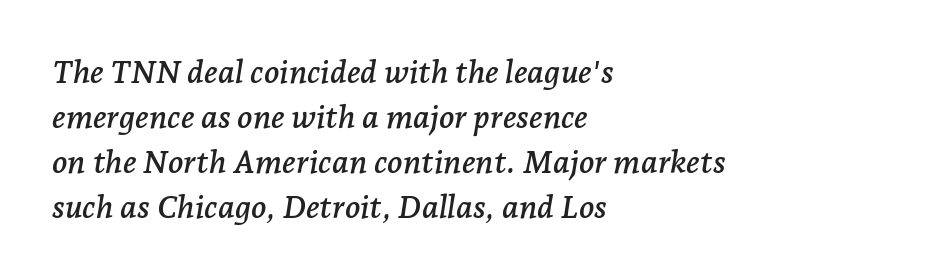
{"serif": "yes", "italic": "yes", "lean": "right", "slant_degrees": 7, "width": "normal", "stroke_contrast": "low", "x_height": "medium", "monospaced": "no", "underline": "no", "align": "left", "line_spacing": "normal", "line_spacing_ratio": 1.41, "letter_spacing": "normal", "letter_spacing_em": 0.0, "glyph_px": 32}
